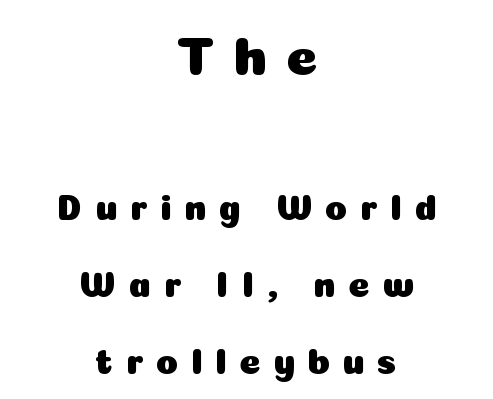
The line texture is sparse and dotted thanks to wide tracking. Neither beginnings nor endings align; midpoints do. Is the lower block the larger one? No — the upper block carries the bigger type. Vertical strokes here are truly vertical. Regarding leading, the lines here are spaced well apart.
